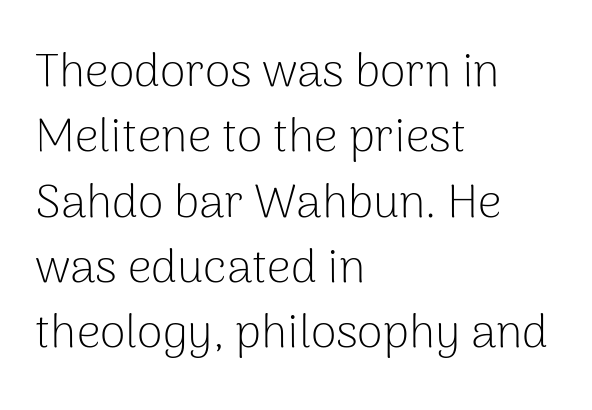
Q: Is the text bold? A: No.
Q: Is the text italic (slanted)? A: No, it is upright.
Q: Is the typeface a serif or a sans-serif typeface? A: Sans-serif.
Q: Is the text underlined? A: No.
Q: How is the paragraph aligned? A: Left-aligned.
Q: Is the spacing between letters normal or unusually wide? A: Normal.
Q: Is the spacing between lines tight, normal or loose? A: Normal.
Q: Width (condensed, normal, or wide)? A: Normal.
Q: Stroke contrast? A: Low.
Q: x-height? A: Medium.
Q: Monospaced? A: No.
